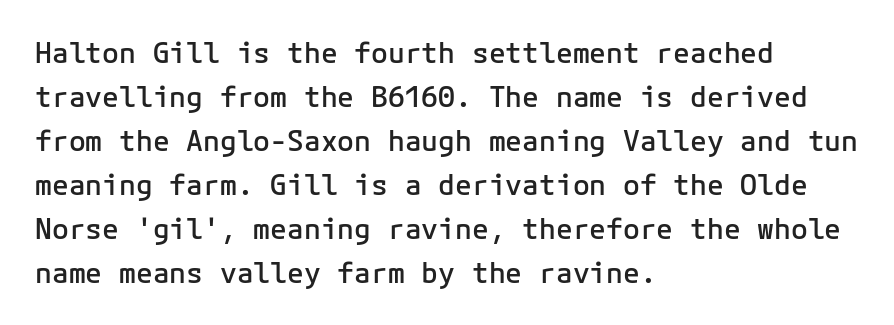
{"serif": "no", "italic": "no", "bold": "semi", "weight": "semibold", "width": "normal", "stroke_contrast": "low", "x_height": "medium", "monospaced": "yes", "underline": "no", "align": "left", "line_spacing": "normal", "line_spacing_ratio": 1.57, "letter_spacing": "normal", "letter_spacing_em": 0.0, "glyph_px": 28}
